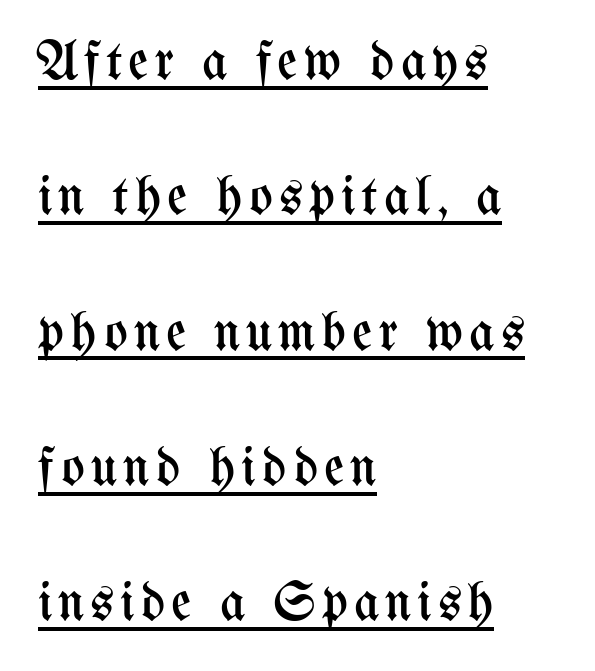
Q: Is the text bold? A: No.
Q: Is the text italic (slanted)? A: No, it is upright.
Q: Is the text underlined? A: Yes.
Q: How is the paragraph aligned? A: Left-aligned.
Q: Is the spacing between lines tight, normal or loose? A: Loose.
Q: Width (condensed, normal, or wide)? A: Condensed.
Q: Stroke contrast? A: Medium.
Q: x-height? A: Medium.
Q: Monospaced? A: No.
